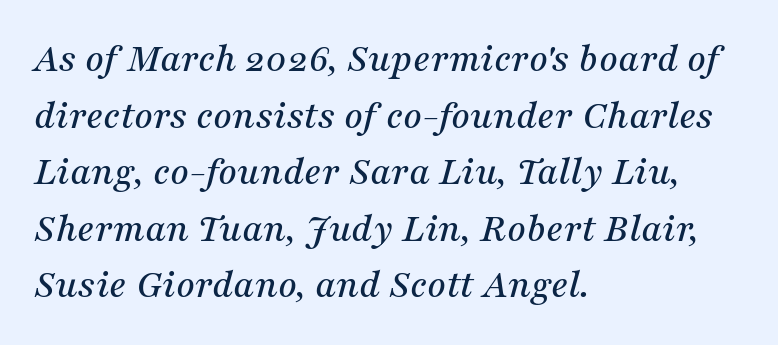
Q: Is the text italic (slanted)? A: Yes, it leans right by about 16 degrees.
Q: Is the typeface a serif or a sans-serif typeface? A: Serif.
Q: Is the text underlined? A: No.
Q: How is the paragraph aligned? A: Left-aligned.
Q: Is the spacing between letters normal or unusually wide? A: Normal.
Q: Is the spacing between lines tight, normal or loose? A: Normal.
Q: Width (condensed, normal, or wide)? A: Normal.
Q: Stroke contrast? A: Medium.
Q: x-height? A: Medium.
Q: Monospaced? A: No.
